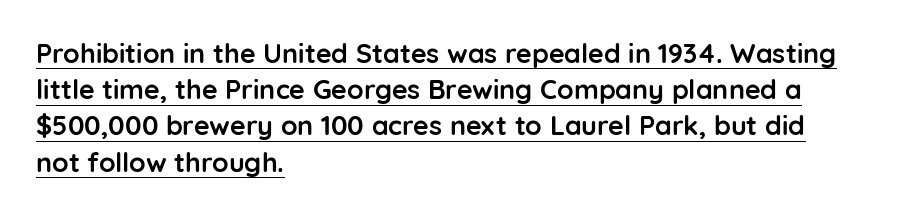
{"italic": "no", "bold": "yes", "underline": "yes", "align": "left", "line_spacing": "normal", "line_spacing_ratio": 1.34, "letter_spacing": "normal", "letter_spacing_em": 0.0, "glyph_px": 27}
